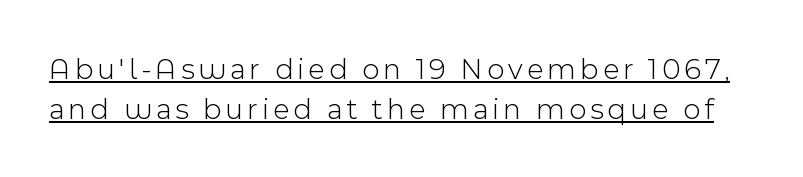
Q: Is the text bold? A: No.
Q: Is the text italic (slanted)? A: No, it is upright.
Q: Is the typeface a serif or a sans-serif typeface? A: Sans-serif.
Q: Is the text underlined? A: Yes.
Q: Is the spacing between lines tight, normal or loose? A: Normal.
Q: Width (condensed, normal, or wide)? A: Normal.
Q: x-height? A: Medium.
Q: Monospaced? A: No.
